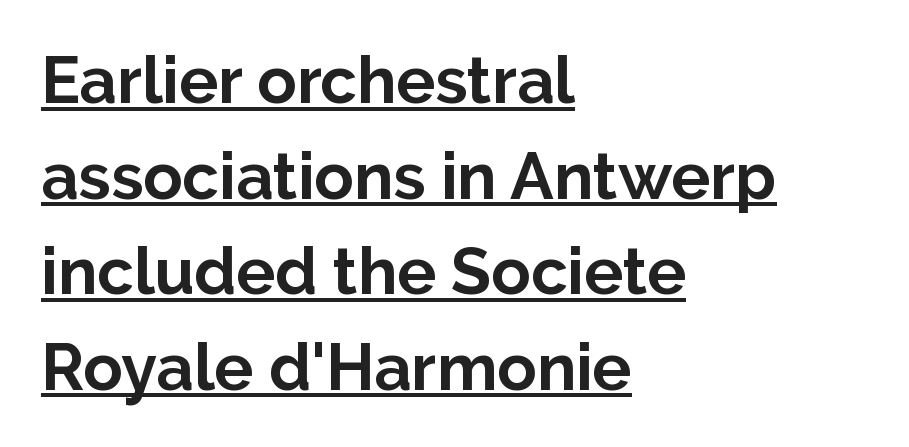
The typography opts for an upright posture over an oblique one. Type style note: lacks serifs. Here the designer chose a conventional face with non-uniform glyph widths. Characters follow at the spacing the type designer built in. Vertically, the passage feels balanced, rows spaced as you'd expect. A typographer would call this underscored text.
